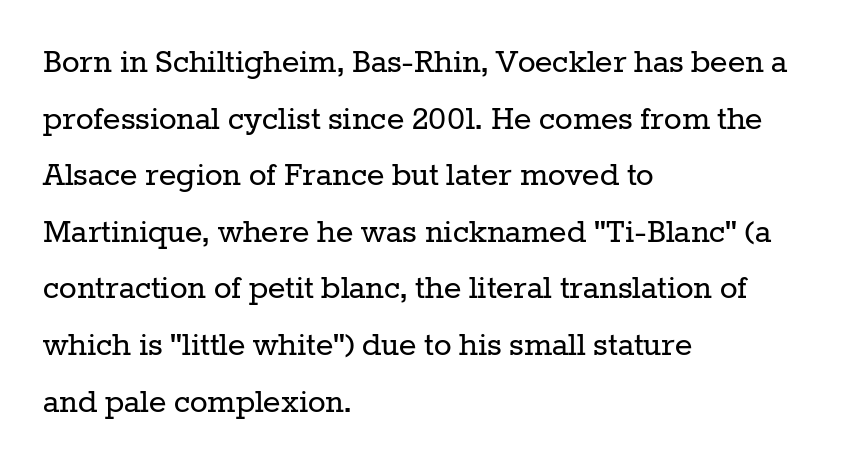
The image shows 37 px regular-weight serif type, upright; set left-aligned, normal line spacing (1.53x), normal letter spacing, not underlined; low stroke contrast and a medium x-height.
